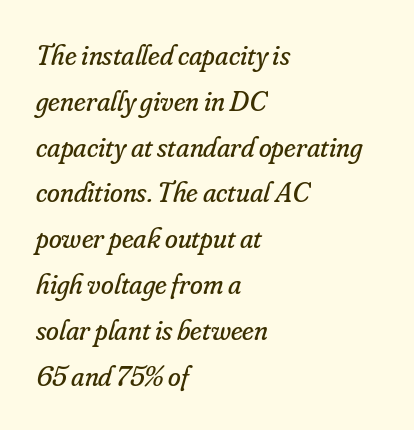
Q: Is the text bold? A: No.
Q: Is the text italic (slanted)? A: Yes, it leans right by about 16 degrees.
Q: Is the typeface a serif or a sans-serif typeface? A: Serif.
Q: Is the text underlined? A: No.
Q: How is the paragraph aligned? A: Left-aligned.
Q: Is the spacing between letters normal or unusually wide? A: Normal.
Q: Is the spacing between lines tight, normal or loose? A: Normal.
Q: Width (condensed, normal, or wide)? A: Normal.
Q: Stroke contrast? A: Low.
Q: x-height? A: Small.
Q: Monospaced? A: No.
